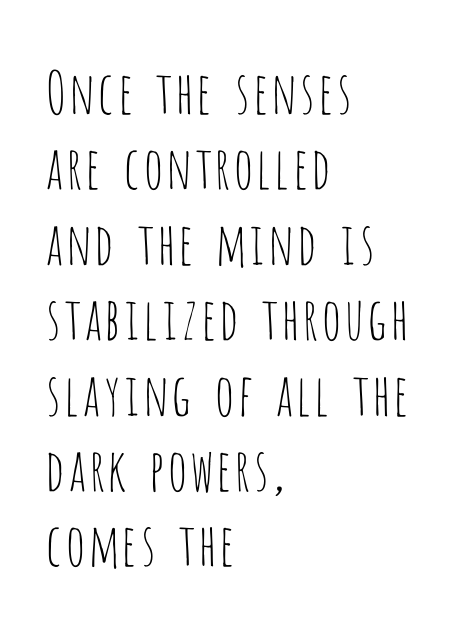
Q: Is the text bold? A: No.
Q: Is the text italic (slanted)? A: No, it is upright.
Q: Is the typeface a serif or a sans-serif typeface? A: Sans-serif.
Q: Is the text underlined? A: No.
Q: How is the paragraph aligned? A: Left-aligned.
Q: Is the spacing between letters normal or unusually wide? A: Normal.
Q: Is the spacing between lines tight, normal or loose? A: Normal.
Q: Width (condensed, normal, or wide)? A: Condensed.
Q: Stroke contrast? A: Low.
Q: x-height? A: Large.
Q: Monospaced? A: No.
